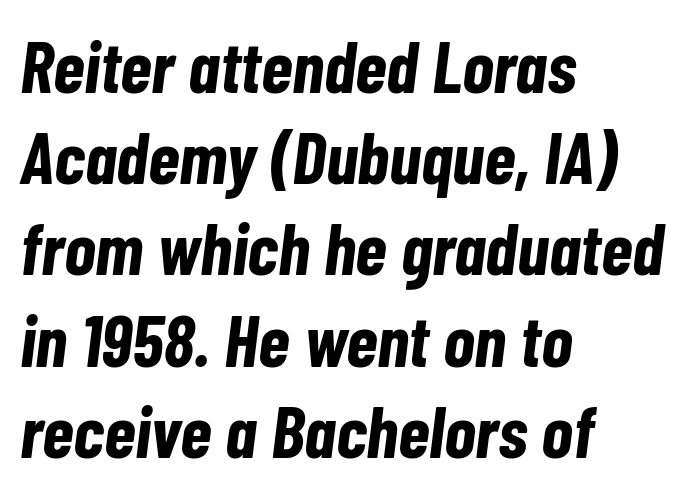
Q: Is the text bold? A: Yes.
Q: Is the text italic (slanted)? A: Yes, it leans right by about 7 degrees.
Q: Is the text underlined? A: No.
Q: How is the paragraph aligned? A: Left-aligned.
Q: Is the spacing between letters normal or unusually wide? A: Normal.
Q: Is the spacing between lines tight, normal or loose? A: Normal.
Q: Width (condensed, normal, or wide)? A: Condensed.
Q: Stroke contrast? A: Low.
Q: x-height? A: Medium.
Q: Monospaced? A: No.
